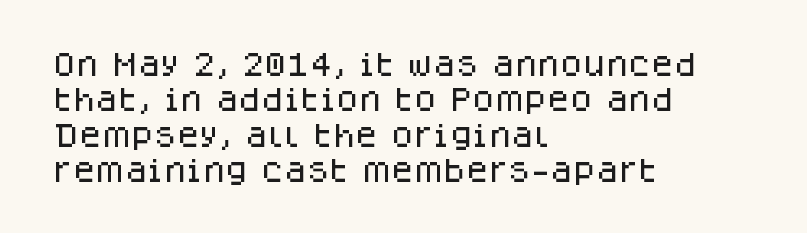
Q: Is the text italic (slanted)? A: No, it is upright.
Q: Is the text underlined? A: No.
Q: How is the paragraph aligned? A: Left-aligned.
Q: Is the spacing between letters normal or unusually wide? A: Normal.
Q: Is the spacing between lines tight, normal or loose? A: Normal.
